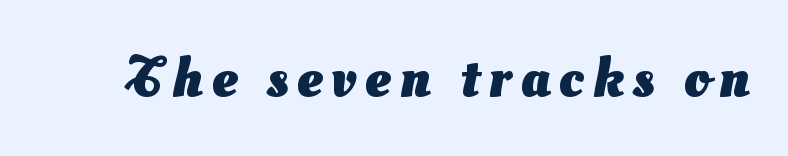
The image shows 57 px heavy sans-serif type; set not underlined; medium stroke contrast and a small x-height.
